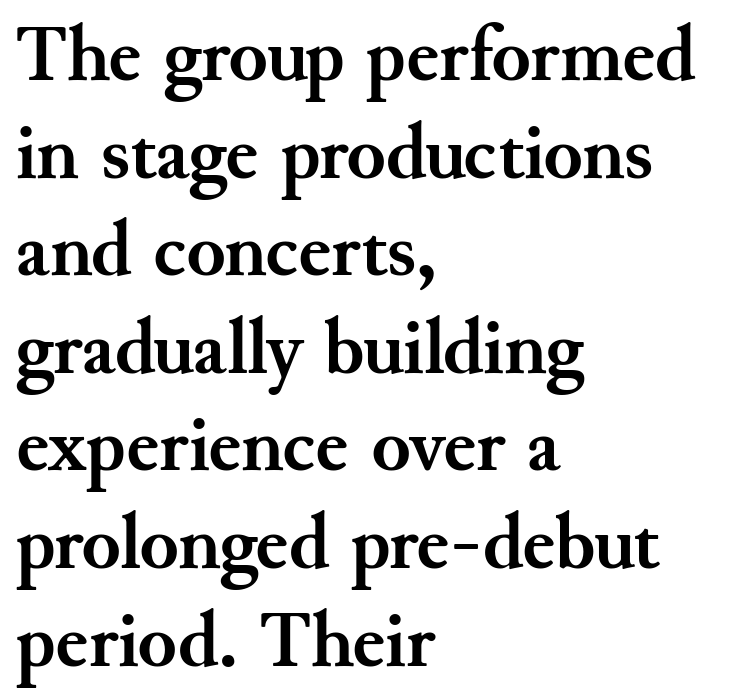
This rendering leaves character spacing at its baseline value. Is there any slant? The stems are plumb. To sum up the face: it has serifs. The compositor pushed each line to the left boundary. The specimen omits any rule beneath the text block's lines.
